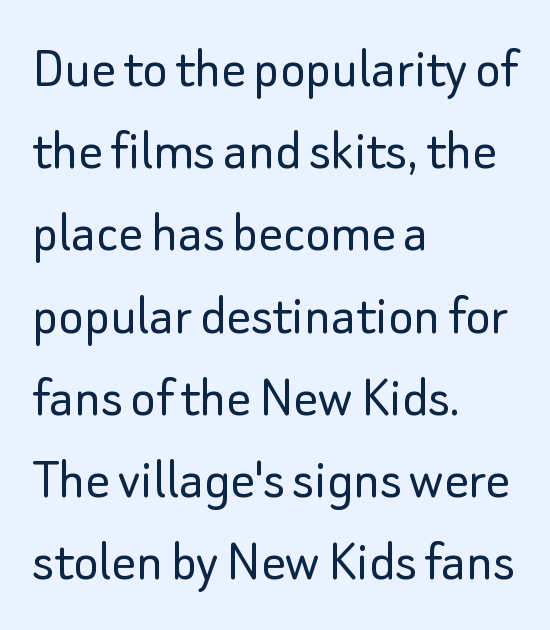
You could not count columns in this text — the font is proportionally spaced. The tracking reads as untouched default to a designer's eye. Beneath every word, the page is bare. These lines sit exactly where default settings would place them. The face looks like a standard text weight, possibly lighter. Are there feet on the stems? There aren't — it's a sans.
